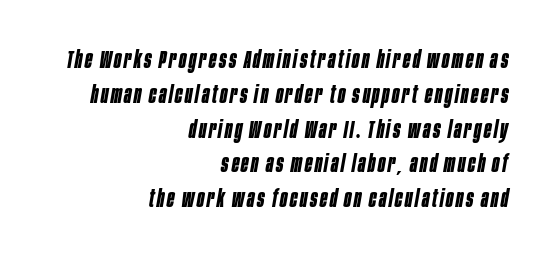
Only glyphs here, with clear space below each row. A full-strength bold gives these letters their thick strokes. The rag falls on the left side of this text block. A typesetter would mark this as italic.
